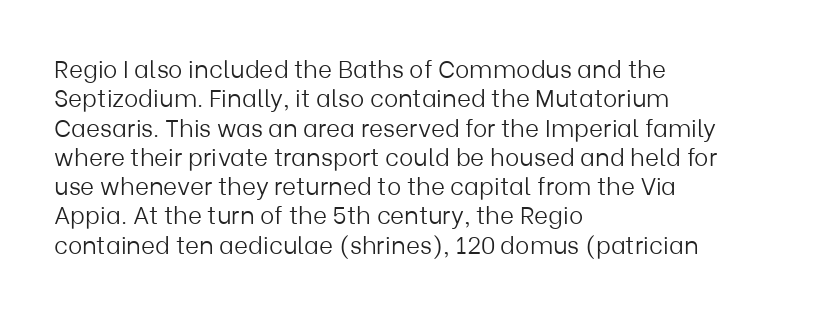
{"italic": "no", "bold": "no", "underline": "no", "align": "left", "line_spacing_ratio": 1.22, "letter_spacing": "normal", "letter_spacing_em": 0.0, "glyph_px": 24}
